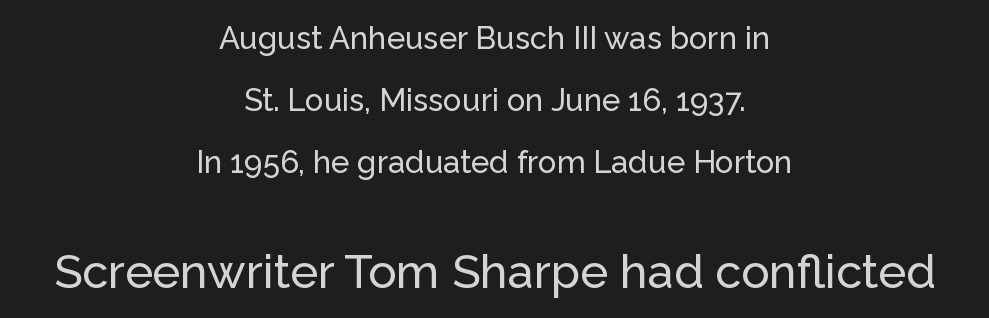
The image shows 47 px sans-serif type, upright; set centered, loose line spacing (2.0x), normal letter spacing, not underlined; the second (bottom) block is 1.52x larger; low stroke contrast and a medium x-height.
